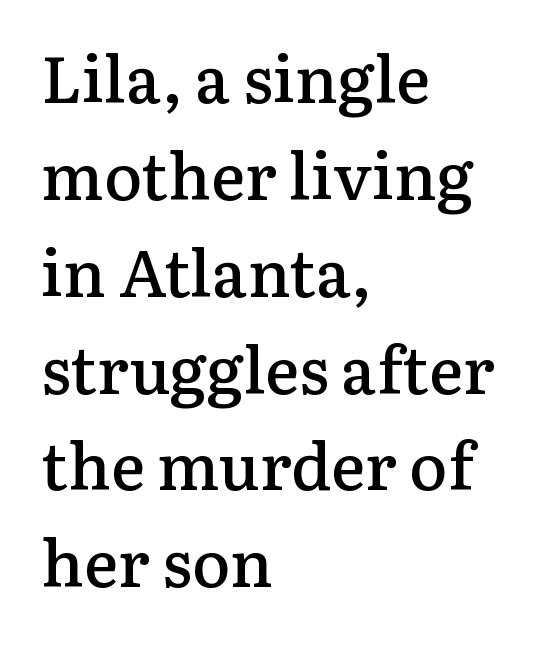
The image shows 65 px semibold serif type, upright; set left-aligned, normal line spacing (1.49x), normal letter spacing, not underlined; low stroke contrast and a medium x-height.
